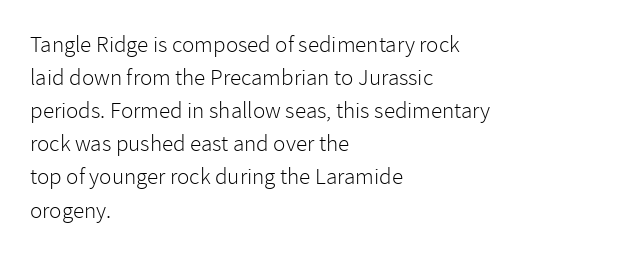
The image shows 23 px text type, upright; set left-aligned, normal line spacing (1.44x), normal letter spacing, not underlined.
